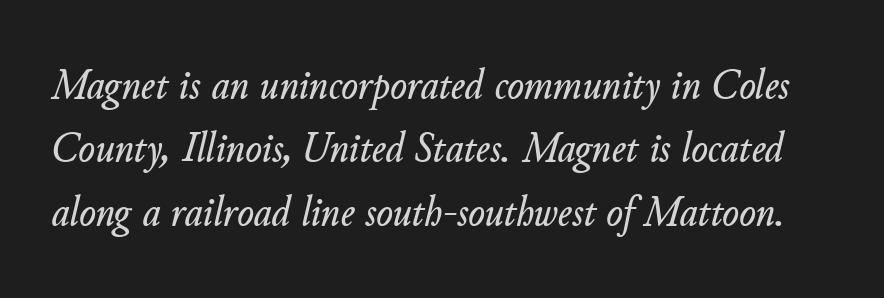
These lines are rendered in a variable-pitch font. This rendering leaves character spacing at its baseline value. Descender tails drop into unmarked territory. If you drew a line through each stem, it would be angled. Summary of vertical rhythm: regular, with standard interline spacing.
